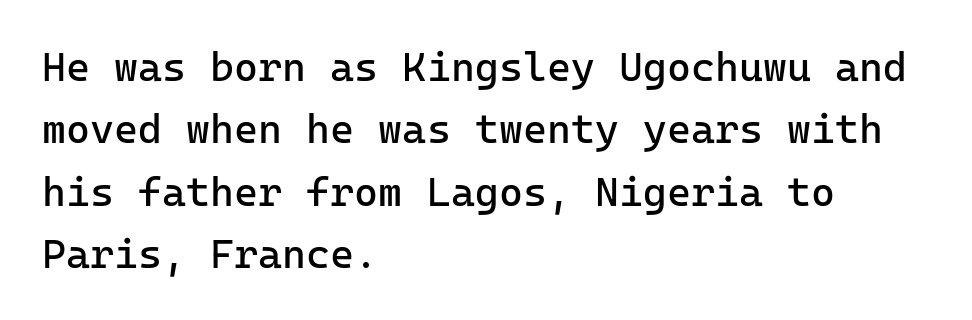
The image shows 41 px regular-weight sans-serif type, upright, monospaced; set left-aligned, normal line spacing (1.52x), normal letter spacing, not underlined; low stroke contrast and a medium x-height.
